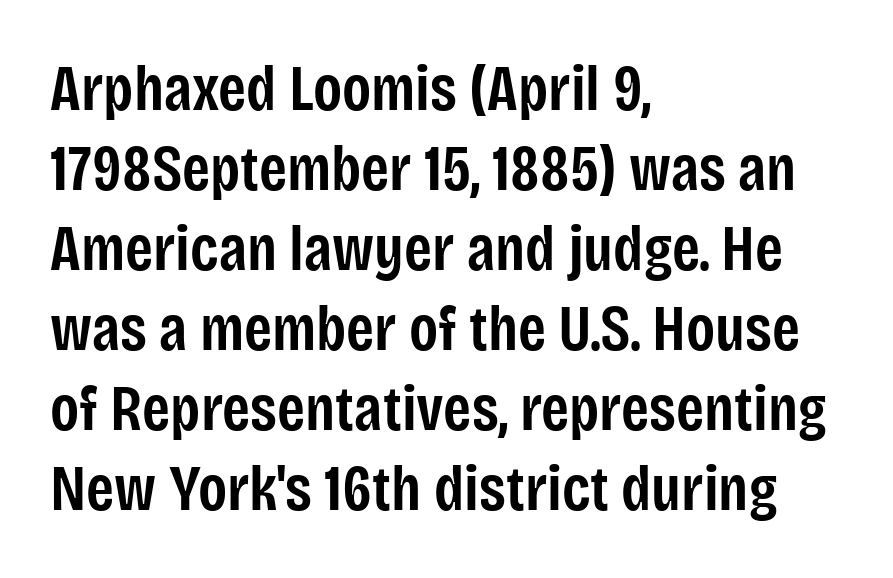
Q: Is the text bold? A: Semi-bold.
Q: Is the text italic (slanted)? A: No, it is upright.
Q: Is the typeface a serif or a sans-serif typeface? A: Sans-serif.
Q: Is the text underlined? A: No.
Q: How is the paragraph aligned? A: Left-aligned.
Q: Is the spacing between letters normal or unusually wide? A: Normal.
Q: Is the spacing between lines tight, normal or loose? A: Normal.
Q: Width (condensed, normal, or wide)? A: Condensed.
Q: Stroke contrast? A: Low.
Q: x-height? A: Large.
Q: Monospaced? A: No.
